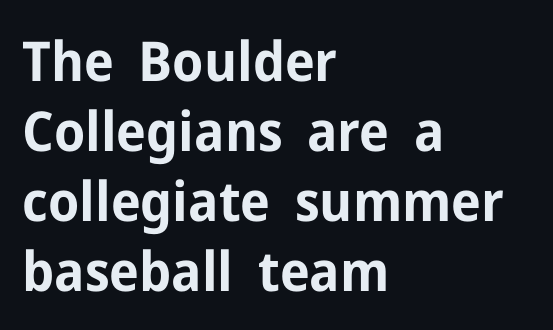
The image shows 55 px bold sans-serif type, upright; set left-aligned, normal line spacing (1.27x), normal letter spacing, not underlined; low stroke contrast and a medium x-height.
